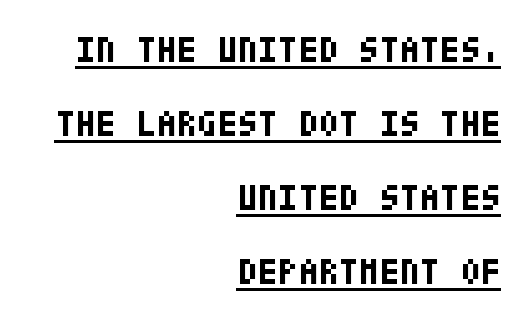
The image shows 37 px bold, condensed sans-serif type, upright; set right-aligned, loose line spacing (2.0x), normal letter spacing, underlined; low stroke contrast and a large x-height.
